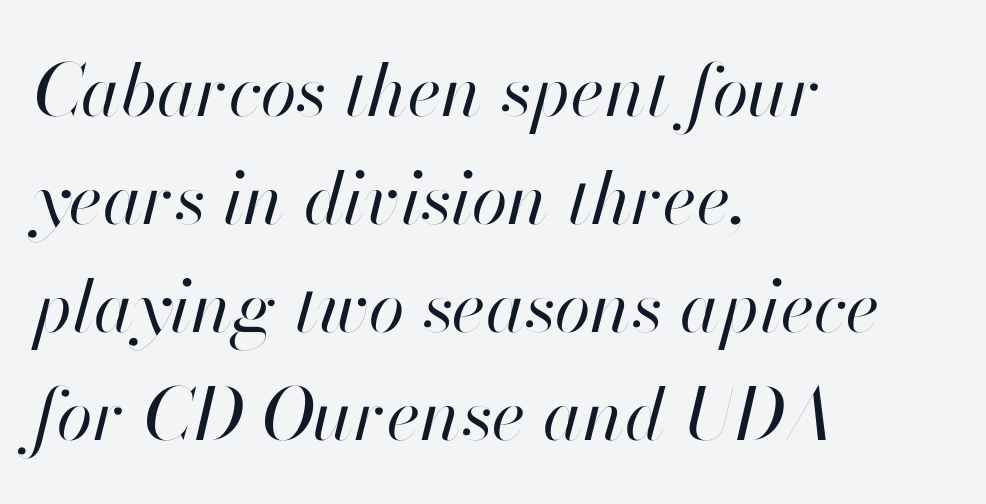
The image shows 73 px regular-weight type, italic (leaning right); set left-aligned, normal line spacing (1.48x), normal letter spacing, not underlined; high stroke contrast and a small x-height.
